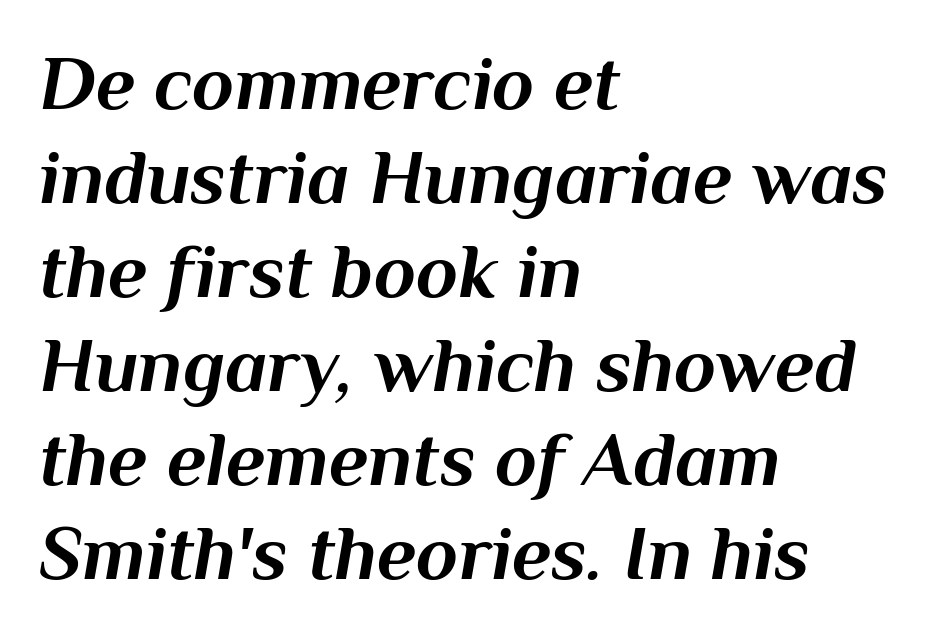
Nobody touched the tracking dial on this one. Compared with a centered layout, this one pins lines to the left instead. Think of a printed novel: that variable character pitch is what you see here. The rendering uses a bold face; every stroke is thick and dark. Characters are canted at an angle relative to the baseline's perpendicular. Rule under the text: the space is simply empty.
